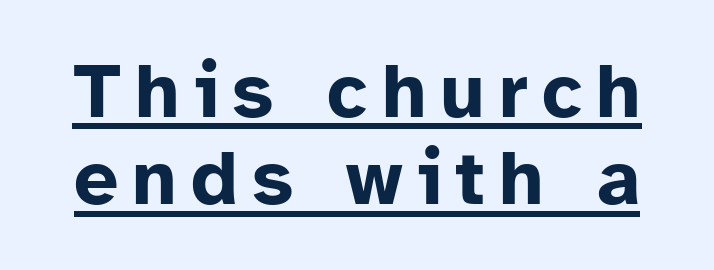
The image shows 78 px bold sans-serif type, upright; set tight line spacing (1.12x), underlined; low stroke contrast and a medium x-height.
